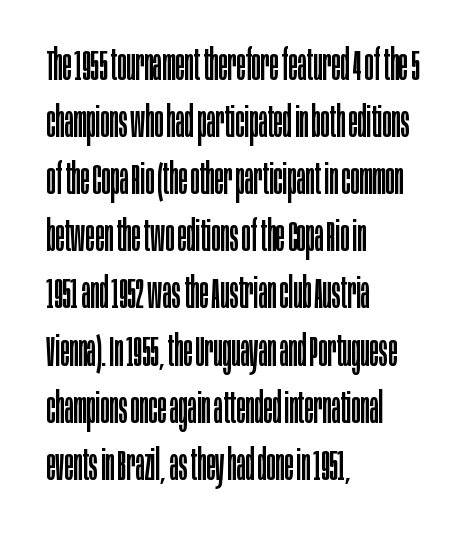
Students, observe: this is what conventionally led text looks like. The face used here is proportionally spaced, like ordinary book or web type. Underline: absent. Summary of weight: not heavy and not bold. This rendering uses left alignment, leaving the right contour irregular.
